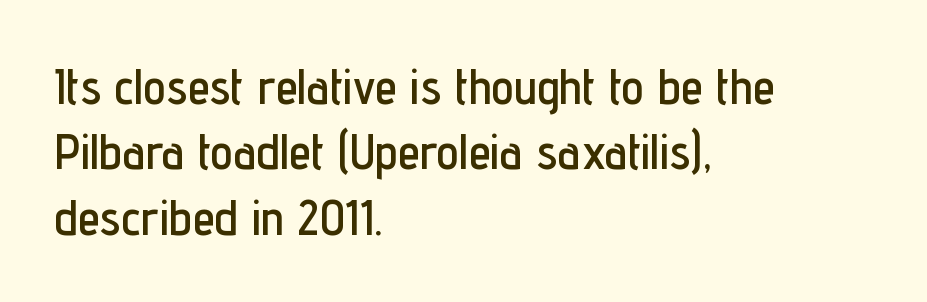
The image shows 50 px condensed sans-serif type, upright; set left-aligned, normal line spacing (1.31x), normal letter spacing, not underlined; low stroke contrast and a medium x-height.
